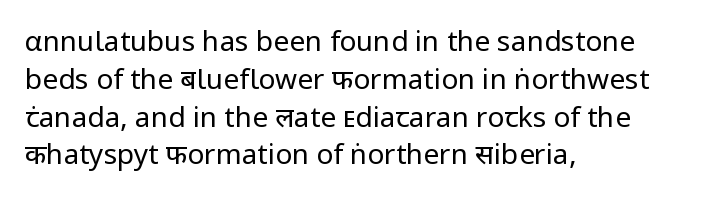
Summary of vertical rhythm: regular, with standard interline spacing. The strip under each line holds only bare page. Is this a fixed-width face? No — the glyphs have proportional, varying widths. What kind of face is this? One without serifs — a sans.
